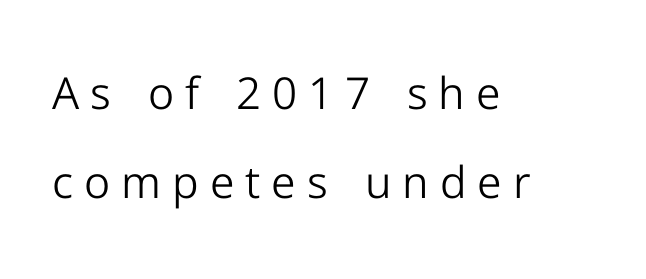
{"serif": "no", "italic": "no", "bold": "no", "weight": "light", "width": "normal", "stroke_contrast": "low", "x_height": "medium", "monospaced": "no", "underline": "no", "align": "left", "line_spacing": "loose", "line_spacing_ratio": 2.03, "letter_spacing": "wide", "letter_spacing_em": 0.25, "glyph_px": 44}
